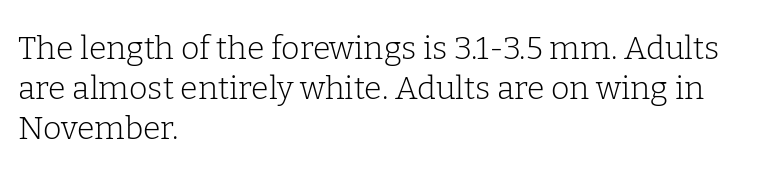
Q: Is the text bold? A: No.
Q: Is the text italic (slanted)? A: No, it is upright.
Q: Is the typeface a serif or a sans-serif typeface? A: Serif.
Q: Is the text underlined? A: No.
Q: How is the paragraph aligned? A: Left-aligned.
Q: Is the spacing between letters normal or unusually wide? A: Normal.
Q: Is the spacing between lines tight, normal or loose? A: Normal.
Q: Width (condensed, normal, or wide)? A: Normal.
Q: Stroke contrast? A: Low.
Q: x-height? A: Medium.
Q: Monospaced? A: No.
